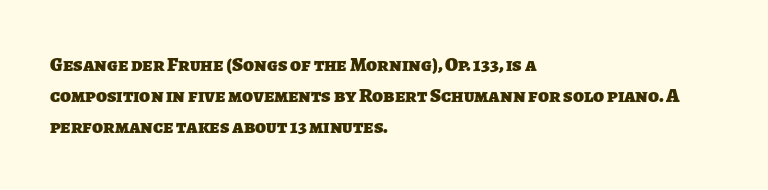
Reading down the block, your eye returns to a fixed left position each line. Each glyph is drawn with heavy, bold strokes. These lines keep a tight, regular rhythm from letter to letter. The gap between lines stays unmarked.
